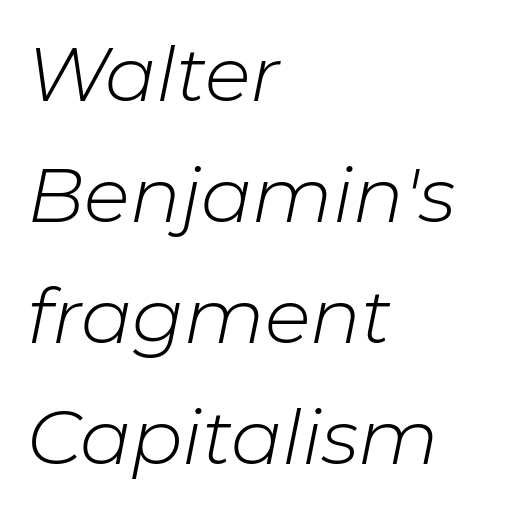
{"italic": "yes", "lean": "right", "slant_degrees": 11, "bold": "no", "weight": "light", "width": "normal", "stroke_contrast": "low", "x_height": "medium", "monospaced": "no", "underline": "no", "align": "left", "line_spacing": "normal", "line_spacing_ratio": 1.59, "letter_spacing": "normal", "letter_spacing_em": 0.0, "glyph_px": 76}
